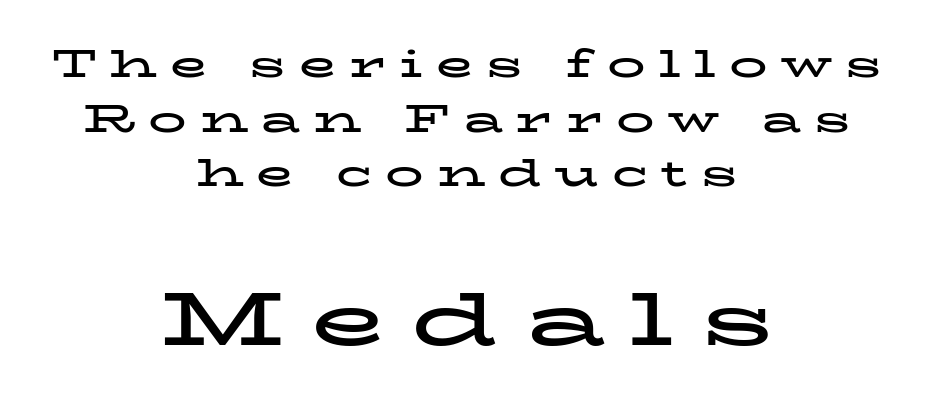
The image shows 76 px bold, wide serif type, upright; set centered, normal line spacing (1.44x), unusually wide letter spacing (+0.34 em), not underlined; the second (bottom) block is 2.0x larger; low stroke contrast and a medium x-height.
